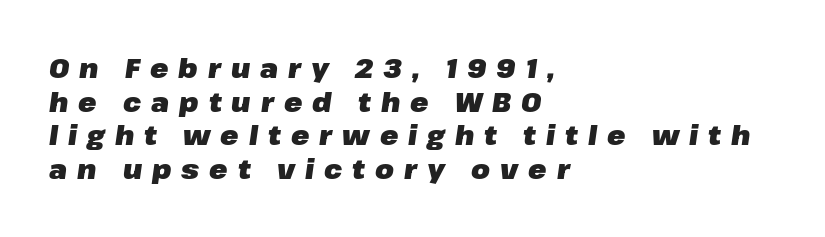
{"italic": "yes", "lean": "right", "slant_degrees": 8, "bold": "yes", "underline": "no", "align": "left", "line_spacing": "normal", "line_spacing_ratio": 1.25, "letter_spacing": "wide", "letter_spacing_em": 0.37, "glyph_px": 27}
